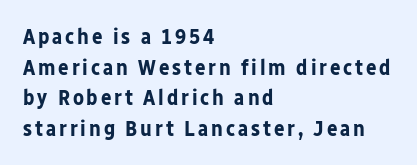
Q: Is the text bold? A: Yes.
Q: Is the text italic (slanted)? A: No, it is upright.
Q: Is the text underlined? A: No.
Q: How is the paragraph aligned? A: Left-aligned.
Q: Is the spacing between lines tight, normal or loose? A: Normal.
